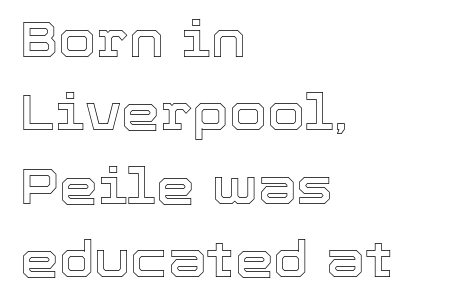
The image shows 49 px text type, upright; set left-aligned, normal line spacing (1.5x), normal letter spacing, not underlined; a medium x-height.
